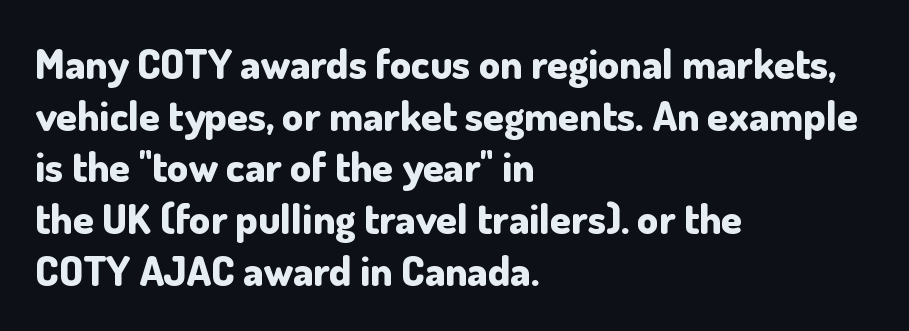
The image shows 42 px bold sans-serif type, upright; set left-aligned, line spacing 1.23x, normal letter spacing, not underlined; low stroke contrast and a small x-height.
